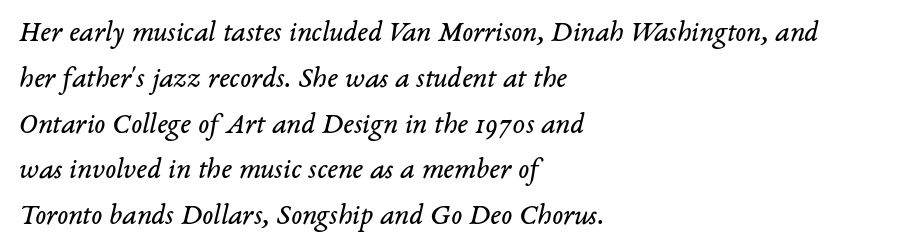
Q: Is the text bold? A: No.
Q: Is the text italic (slanted)? A: Yes, it leans right by about 14 degrees.
Q: Is the typeface a serif or a sans-serif typeface? A: Serif.
Q: Is the text underlined? A: No.
Q: How is the paragraph aligned? A: Left-aligned.
Q: Is the spacing between letters normal or unusually wide? A: Normal.
Q: Is the spacing between lines tight, normal or loose? A: Normal.
Q: Width (condensed, normal, or wide)? A: Normal.
Q: Stroke contrast? A: Low.
Q: x-height? A: Medium.
Q: Monospaced? A: No.
